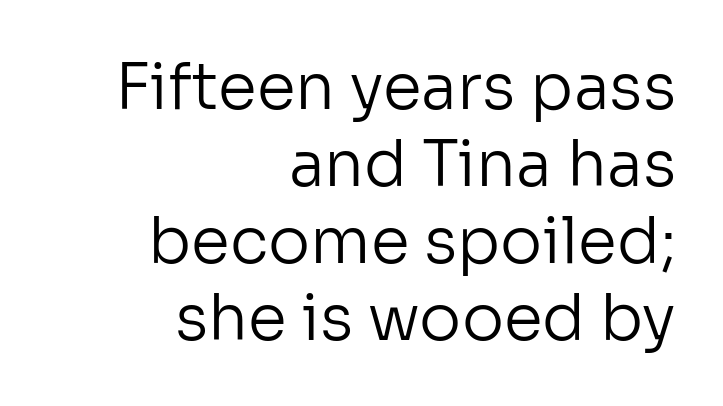
The image shows 63 px regular-weight sans-serif type, upright; set right-aligned, line spacing 1.22x, normal letter spacing, not underlined; low stroke contrast and a medium x-height.
